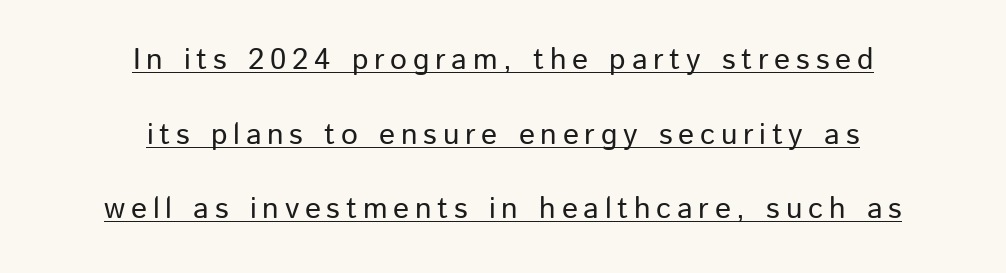
{"serif": "no", "italic": "no", "width": "normal", "stroke_contrast": "low", "x_height": "medium", "monospaced": "no", "underline": "yes", "align": "center", "line_spacing": "loose", "line_spacing_ratio": 2.49, "glyph_px": 30}
